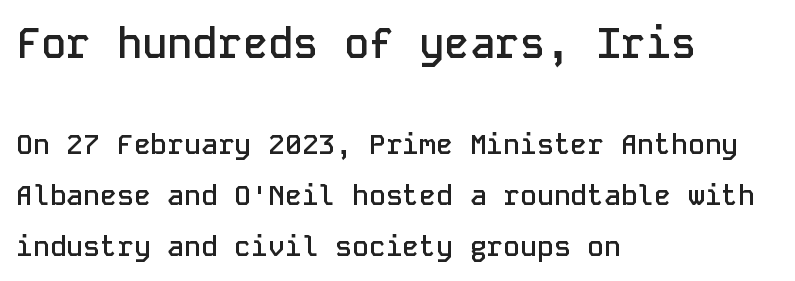
The letters sit at their default tracking, neither squeezed nor spread. Here the designer chose a console-style face with uniform glyph widths. How heavy is the stroke? Medium-heavy — a semibold, shy of bold. If you squint, the top block still reads clearly — it's the larger of the two. The rendering anchors every line to the left-hand side.
